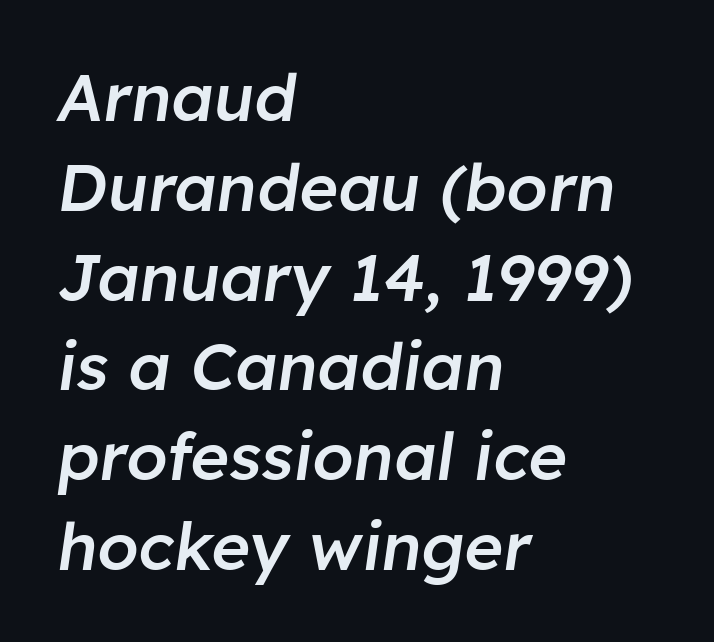
Q: Is the text bold? A: Semi-bold.
Q: Is the text italic (slanted)? A: Yes, it leans right by about 8 degrees.
Q: Is the text underlined? A: No.
Q: How is the paragraph aligned? A: Left-aligned.
Q: Is the spacing between letters normal or unusually wide? A: Normal.
Q: Is the spacing between lines tight, normal or loose? A: Normal.
Q: Width (condensed, normal, or wide)? A: Normal.
Q: Stroke contrast? A: Low.
Q: x-height? A: Medium.
Q: Monospaced? A: No.
